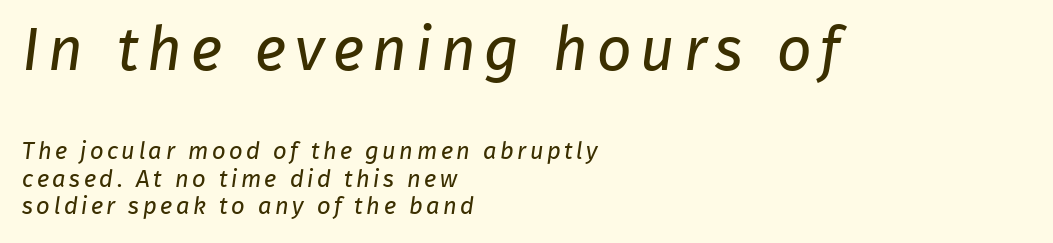
The image shows 61 px regular-weight sans-serif type; set left-aligned, tight line spacing (1.14x), not underlined; the first (top) block is 2.54x larger; low stroke contrast and a medium x-height.
